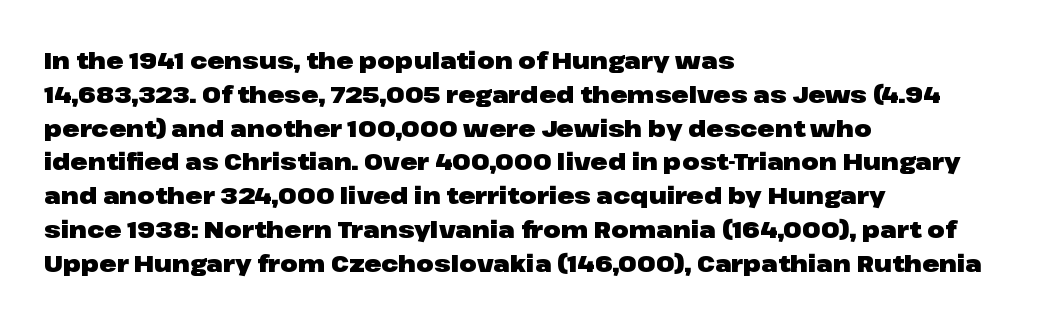
The image shows 23 px bold type, upright; set left-aligned, normal line spacing (1.47x), normal letter spacing, not underlined.
